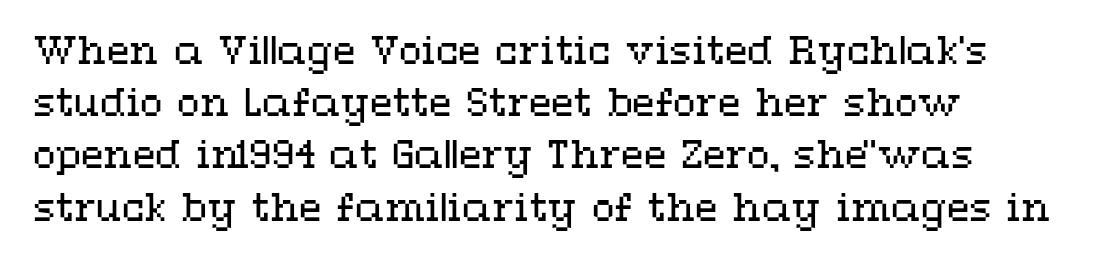
Q: Is the text bold? A: No.
Q: Is the text italic (slanted)? A: No, it is upright.
Q: Is the text underlined? A: No.
Q: How is the paragraph aligned? A: Left-aligned.
Q: Is the spacing between letters normal or unusually wide? A: Normal.
Q: Is the spacing between lines tight, normal or loose? A: Normal.
Q: Width (condensed, normal, or wide)? A: Wide.
Q: Stroke contrast? A: Medium.
Q: x-height? A: Medium.
Q: Monospaced? A: No.
